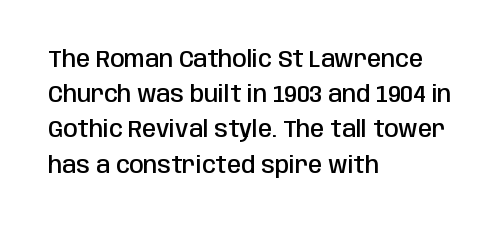
Q: Is the text bold? A: Semi-bold.
Q: Is the text italic (slanted)? A: No, it is upright.
Q: Is the text underlined? A: No.
Q: How is the paragraph aligned? A: Left-aligned.
Q: Is the spacing between letters normal or unusually wide? A: Normal.
Q: Is the spacing between lines tight, normal or loose? A: Normal.
